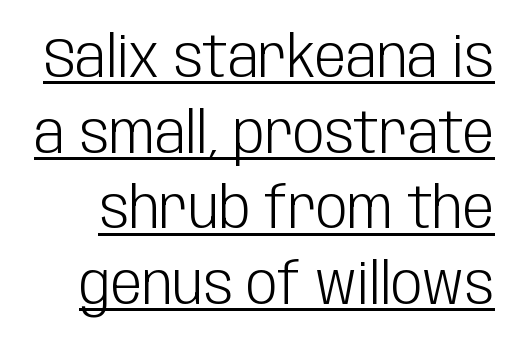
{"serif": "no", "italic": "no", "bold": "no", "weight": "light", "width": "condensed", "stroke_contrast": "low", "x_height": "large", "monospaced": "no", "underline": "yes", "line_spacing": "normal", "line_spacing_ratio": 1.35, "letter_spacing": "normal", "letter_spacing_em": 0.0, "glyph_px": 56}
